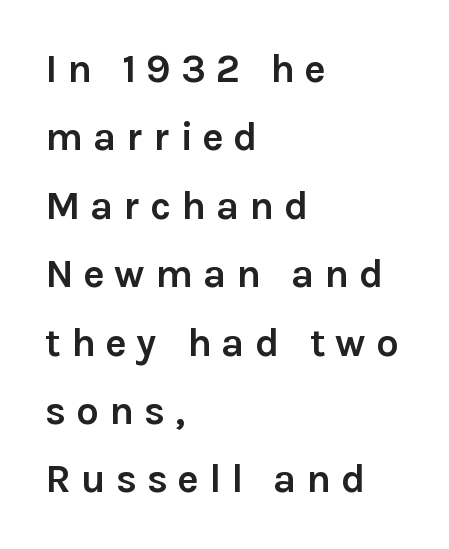
Q: Is the text bold? A: Yes.
Q: Is the text italic (slanted)? A: No, it is upright.
Q: Is the typeface a serif or a sans-serif typeface? A: Sans-serif.
Q: Is the text underlined? A: No.
Q: How is the paragraph aligned? A: Left-aligned.
Q: Is the spacing between letters normal or unusually wide? A: Unusually wide.
Q: Width (condensed, normal, or wide)? A: Normal.
Q: x-height? A: Medium.
Q: Monospaced? A: No.
